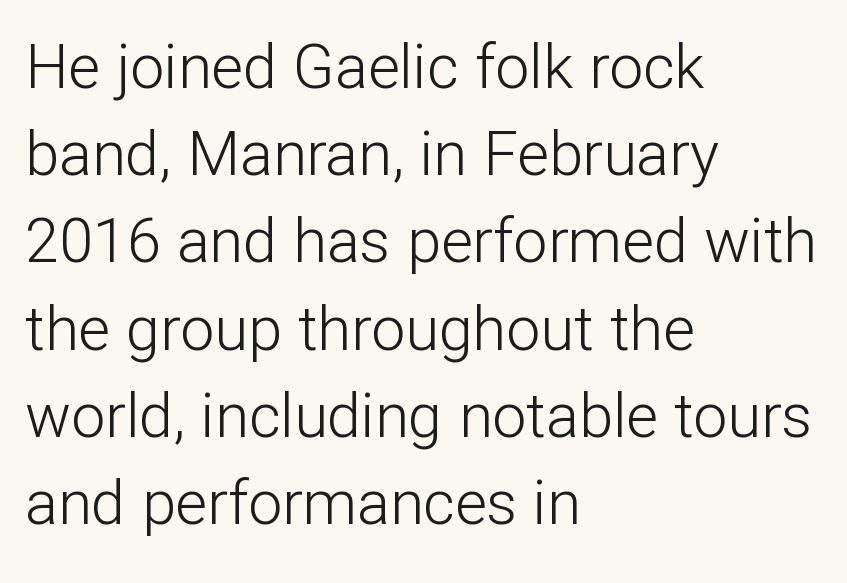
Q: Is the text bold? A: No.
Q: Is the text italic (slanted)? A: No, it is upright.
Q: Is the typeface a serif or a sans-serif typeface? A: Sans-serif.
Q: Is the text underlined? A: No.
Q: How is the paragraph aligned? A: Left-aligned.
Q: Is the spacing between letters normal or unusually wide? A: Normal.
Q: Is the spacing between lines tight, normal or loose? A: Normal.
Q: Width (condensed, normal, or wide)? A: Normal.
Q: Stroke contrast? A: Low.
Q: x-height? A: Medium.
Q: Monospaced? A: No.
